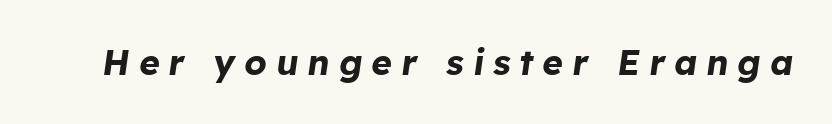
The image shows 35 px bold type, italic (leaning right); set unusually wide letter spacing (+0.26 em), not underlined; low stroke contrast and a medium x-height.
